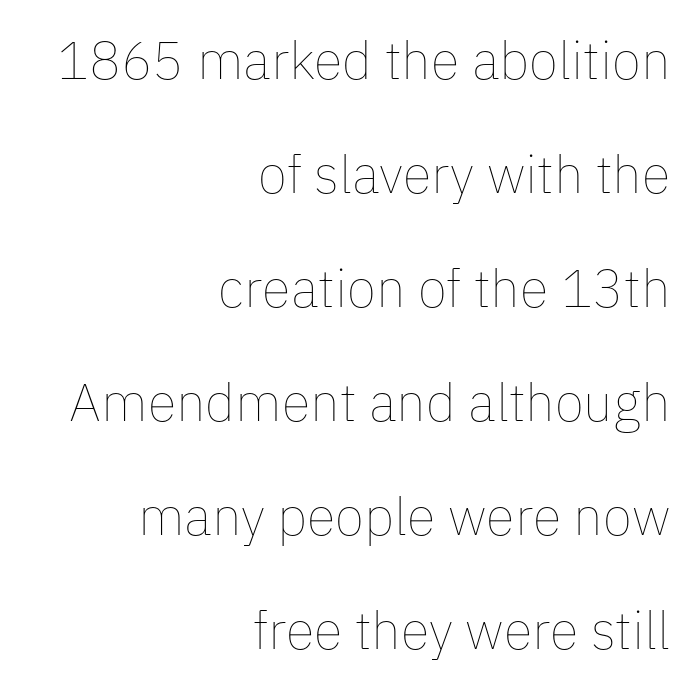
The image shows 53 px thin type, upright; set right-aligned, loose line spacing (2.15x), normal letter spacing, not underlined; low stroke contrast and a medium x-height.
